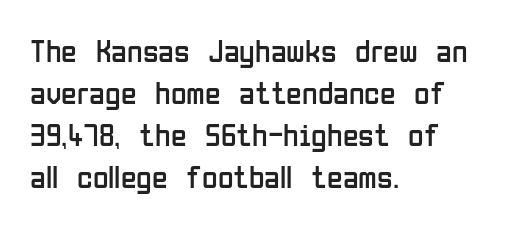
Proportional: the letters do not fall into vertical columns. Designer's note — italics off, roman on. The face used here is rendered with its standard letterfit. Stroke terminals: plain, sans-serif. These lines sit exactly where default settings would place them.
